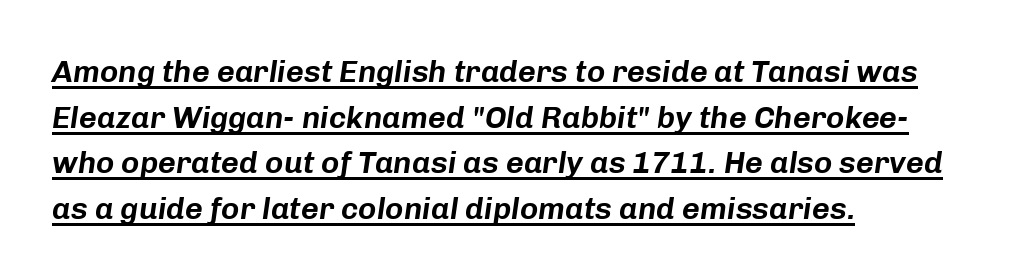
Q: Is the text italic (slanted)? A: Yes, it leans right by about 8 degrees.
Q: Is the text underlined? A: Yes.
Q: How is the paragraph aligned? A: Left-aligned.
Q: Is the spacing between letters normal or unusually wide? A: Normal.
Q: Is the spacing between lines tight, normal or loose? A: Normal.
Q: Width (condensed, normal, or wide)? A: Normal.
Q: Stroke contrast? A: Low.
Q: x-height? A: Medium.
Q: Monospaced? A: No.
